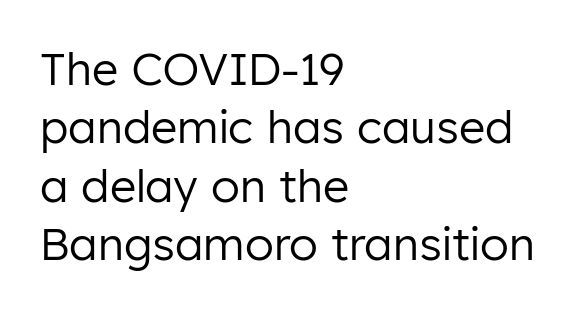
{"serif": "no", "italic": "no", "bold": "no", "weight": "regular", "width": "normal", "stroke_contrast": "low", "x_height": "medium", "monospaced": "no", "underline": "no", "align": "left", "line_spacing": "normal", "line_spacing_ratio": 1.3, "letter_spacing": "normal", "letter_spacing_em": 0.0, "glyph_px": 45}
